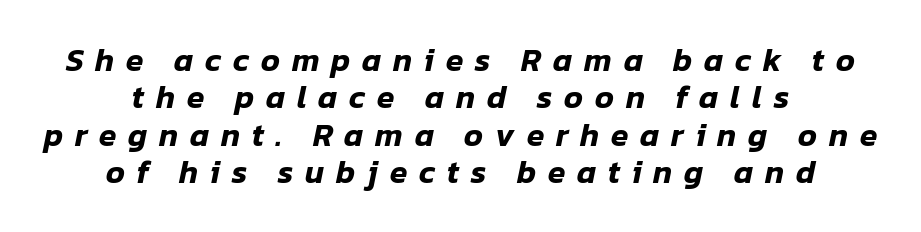
Does the copy run flush right? No — it is centered line by line. Each word looks stretched out because of the extra space between its letters. Emphasis-style slanted type is in use. These lines are rendered in a variable-pitch font. No word sits above an underline.
